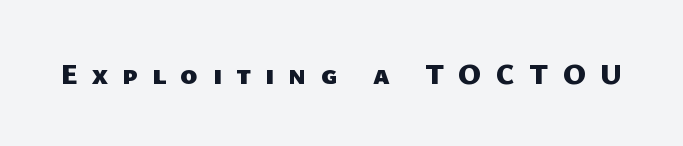
{"serif": "no", "bold": "yes", "weight": "heavy", "width": "normal", "stroke_contrast": "low", "x_height": "medium", "monospaced": "no", "underline": "no", "letter_spacing": "wide", "letter_spacing_em": 0.49, "glyph_px": 29}
